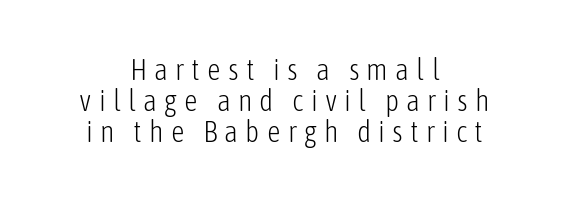
The image shows 30 px light, condensed sans-serif type, upright; set centered, tight line spacing (1.04x), unusually wide letter spacing (+0.24 em), not underlined; low stroke contrast and a medium x-height.
